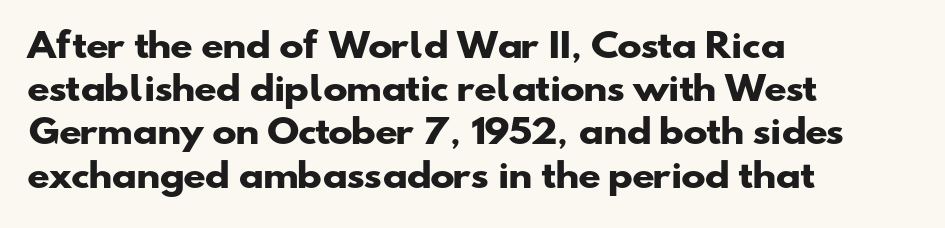
The rendering uses a moderate line-height, typical for paragraphs. I'd call this a sans setting — the letters go barefoot. This sample has the flowing, uneven cadence of proportional lettering. This is heavy type, rendered in bold.
